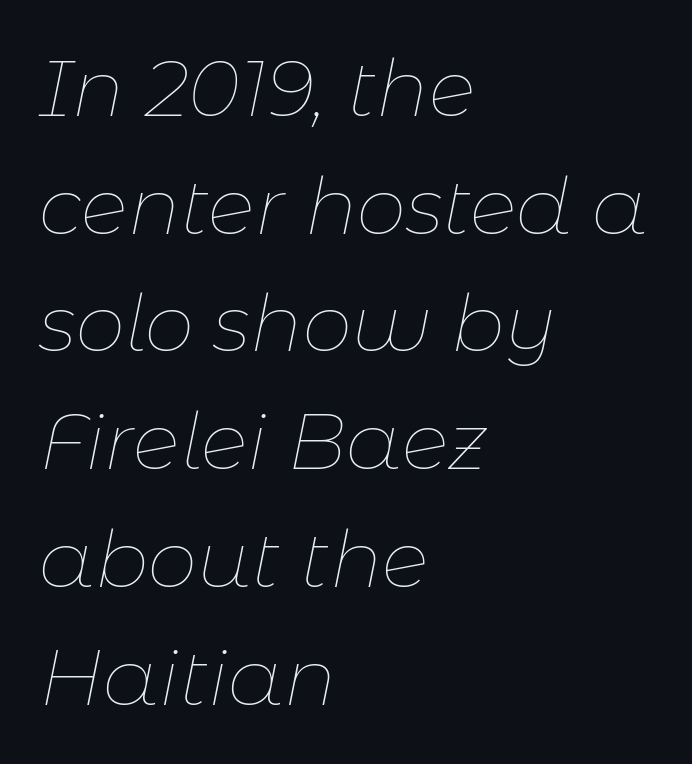
{"italic": "yes", "lean": "right", "slant_degrees": 11, "bold": "no", "weight": "thin", "width": "normal", "stroke_contrast": "low", "x_height": "medium", "monospaced": "no", "underline": "no", "align": "left", "line_spacing": "normal", "line_spacing_ratio": 1.49, "letter_spacing": "normal", "letter_spacing_em": 0.0, "glyph_px": 79}
